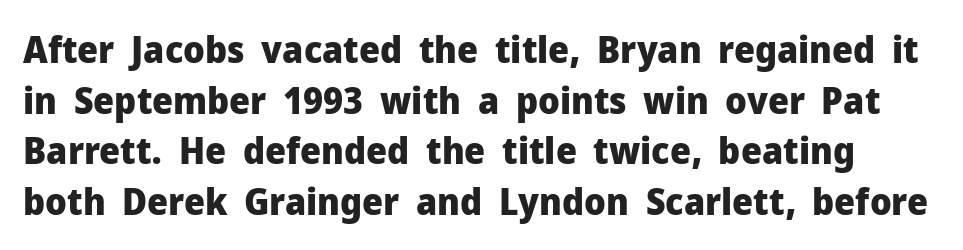
A typesetter would call this proportional, since set widths differ per character. In terms of letterspacing, this is plain default setting. The face used here has the dense, thick strokes of a bold. Nobody drew a line under any word here. Leading: standard. Unlike a traditional serif, this face leaves its strokes unadorned.
